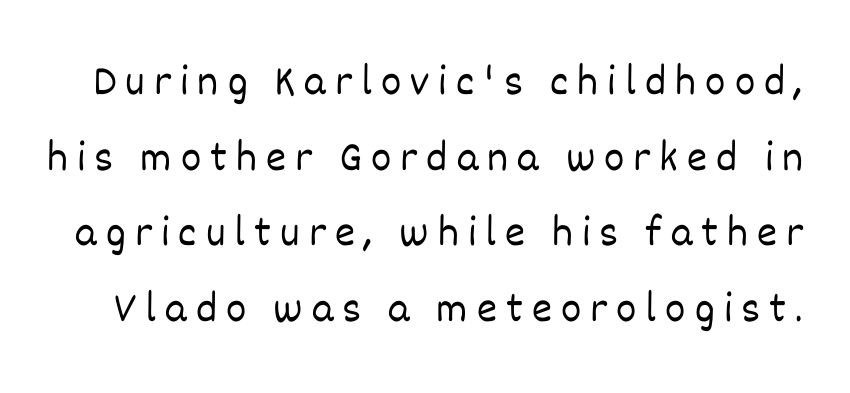
Do the characters align in a grid? No, the font is proportional. The foot of each line stays bare and open. Here the glyphs are tracked loosely, breaking word shapes into spaced letters. Compared with a typical body face, this is equally light or lighter still.
